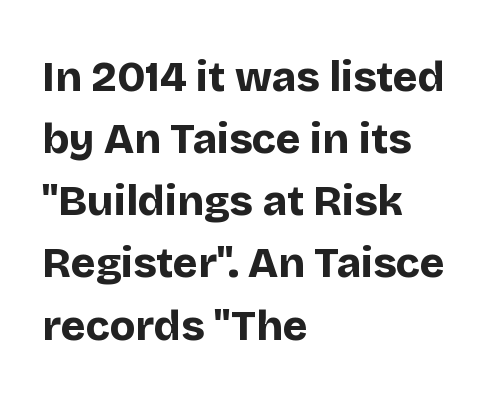
Q: Is the text bold? A: Yes.
Q: Is the text italic (slanted)? A: No, it is upright.
Q: Is the typeface a serif or a sans-serif typeface? A: Sans-serif.
Q: Is the text underlined? A: No.
Q: How is the paragraph aligned? A: Left-aligned.
Q: Is the spacing between letters normal or unusually wide? A: Normal.
Q: Is the spacing between lines tight, normal or loose? A: Normal.
Q: Width (condensed, normal, or wide)? A: Normal.
Q: Stroke contrast? A: Low.
Q: x-height? A: Large.
Q: Monospaced? A: No.
